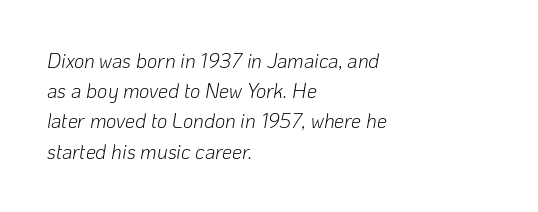
Q: Is the text bold? A: No.
Q: Is the text italic (slanted)? A: Yes, it leans right by about 10 degrees.
Q: Is the text underlined? A: No.
Q: How is the paragraph aligned? A: Left-aligned.
Q: Is the spacing between letters normal or unusually wide? A: Normal.
Q: Is the spacing between lines tight, normal or loose? A: Normal.
